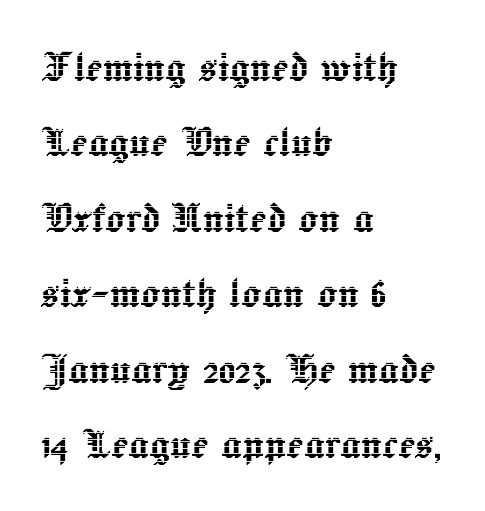
The image shows 50 px text type, upright; set left-aligned, normal line spacing (1.51x), normal letter spacing, not underlined; a medium x-height.
